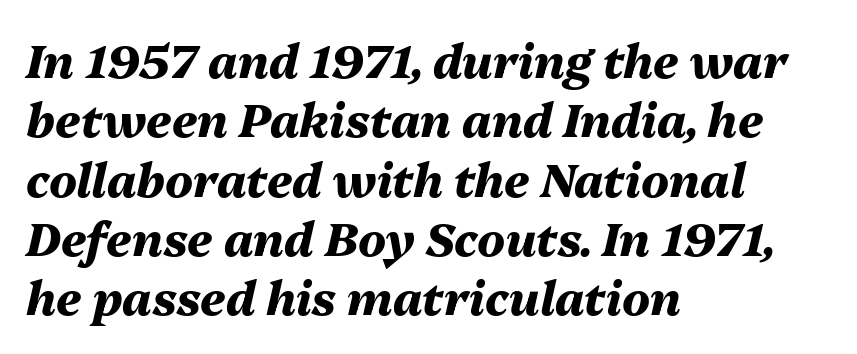
Q: Is the text bold? A: Yes.
Q: Is the text italic (slanted)? A: Yes, it leans right by about 13 degrees.
Q: Is the text underlined? A: No.
Q: How is the paragraph aligned? A: Left-aligned.
Q: Is the spacing between letters normal or unusually wide? A: Normal.
Q: Is the spacing between lines tight, normal or loose? A: Normal.
Q: Width (condensed, normal, or wide)? A: Normal.
Q: Stroke contrast? A: Medium.
Q: x-height? A: Medium.
Q: Monospaced? A: No.
